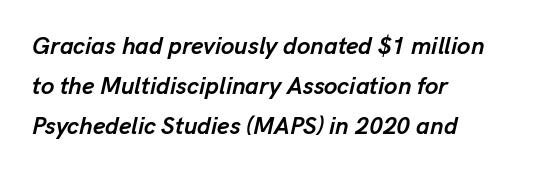
The image shows 24 px bold type, italic (leaning right); set left-aligned, normal line spacing (1.67x), normal letter spacing, not underlined.
